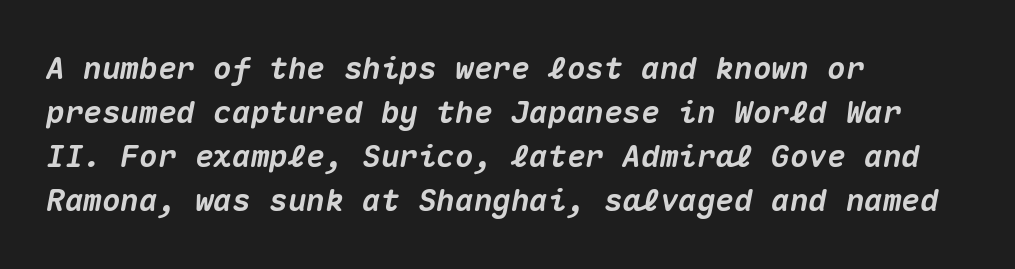
Q: Is the text bold? A: Yes.
Q: Is the text italic (slanted)? A: Yes, it leans right by about 10 degrees.
Q: Is the text underlined? A: No.
Q: How is the paragraph aligned? A: Left-aligned.
Q: Is the spacing between letters normal or unusually wide? A: Normal.
Q: Is the spacing between lines tight, normal or loose? A: Normal.
Q: Width (condensed, normal, or wide)? A: Normal.
Q: Stroke contrast? A: Medium.
Q: x-height? A: Medium.
Q: Monospaced? A: Yes.
